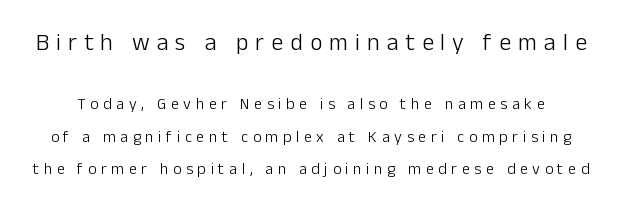
The image shows 24 px text type, upright; set loose line spacing (2.01x), unusually wide letter spacing (+0.29 em), not underlined; the first (top) block is 1.5x larger.
